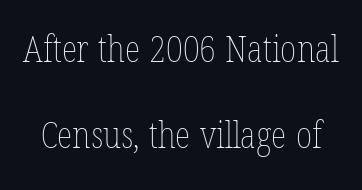
Q: Is the text bold? A: No.
Q: Is the text italic (slanted)? A: No, it is upright.
Q: Is the text underlined? A: No.
Q: Is the spacing between letters normal or unusually wide? A: Normal.
Q: Is the spacing between lines tight, normal or loose? A: Loose.
Q: Width (condensed, normal, or wide)? A: Condensed.
Q: Stroke contrast? A: Low.
Q: x-height? A: Medium.
Q: Monospaced? A: No.
